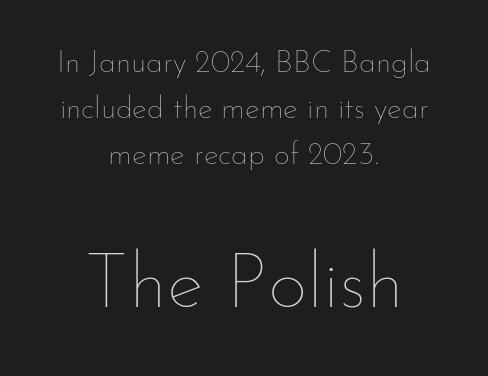
Q: Is the text bold? A: No.
Q: Is the text italic (slanted)? A: No, it is upright.
Q: Is the text underlined? A: No.
Q: How is the paragraph aligned? A: Centered.
Q: Is the spacing between letters normal or unusually wide? A: Normal.
Q: Is the spacing between lines tight, normal or loose? A: Normal.
Q: Which block of text is set in a larger size, the first (top) or the second (bottom)? A: The second (bottom) one.
Q: Width (condensed, normal, or wide)? A: Normal.
Q: Stroke contrast? A: Low.
Q: x-height? A: Small.
Q: Monospaced? A: No.
